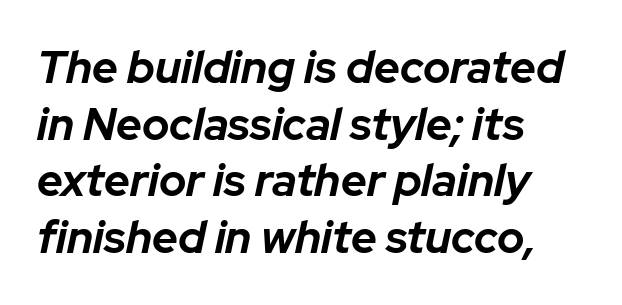
{"italic": "yes", "lean": "right", "slant_degrees": 12, "bold": "yes", "weight": "bold", "width": "normal", "stroke_contrast": "low", "x_height": "medium", "monospaced": "no", "underline": "no", "align": "left", "line_spacing": "normal", "line_spacing_ratio": 1.26, "letter_spacing": "normal", "letter_spacing_em": 0.0, "glyph_px": 45}
